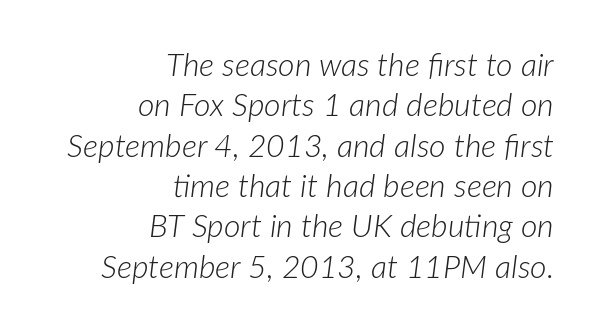
Emphasis-style slanted type is in use. Note the varied advance widths — an 'i' is clearly narrower than an 'm'. No chunkiness to these letters — they're not bold. Beneath every word, the page is bare. Vertical spacing — default.
